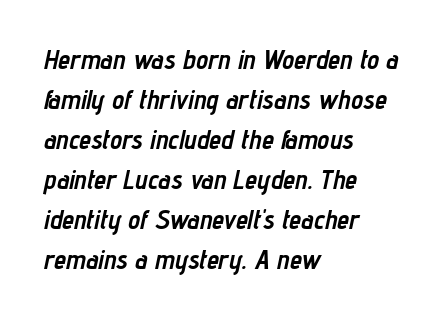
{"italic": "yes", "lean": "right", "slant_degrees": 12, "bold": "yes", "underline": "no", "align": "left", "line_spacing": "normal", "line_spacing_ratio": 1.48, "letter_spacing": "normal", "letter_spacing_em": 0.0, "glyph_px": 27}
